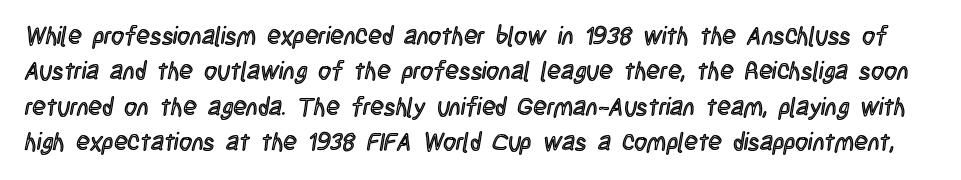
{"underline": "no", "line_spacing": "normal", "line_spacing_ratio": 1.42, "letter_spacing": "normal", "letter_spacing_em": 0.0, "glyph_px": 25}
